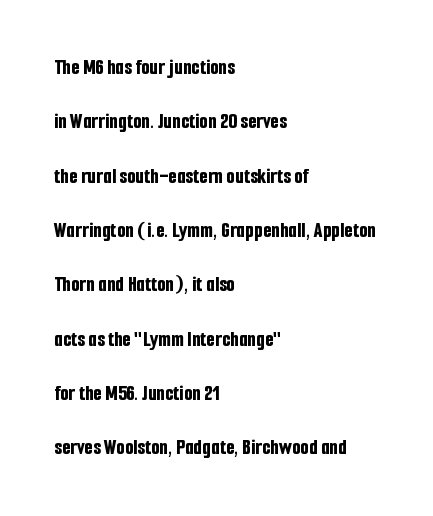
Tracking value appears to be zero — textbook default spacing. Pretty heavy lettering here — definitely bold. The glyphs are unaccompanied by any horizontal stroke below them. All the whitespace from short lines collects on the right. Does the lettering tilt? It doesn't — this is upright. The block of text is sparse from top to bottom, with ample space between rows.
